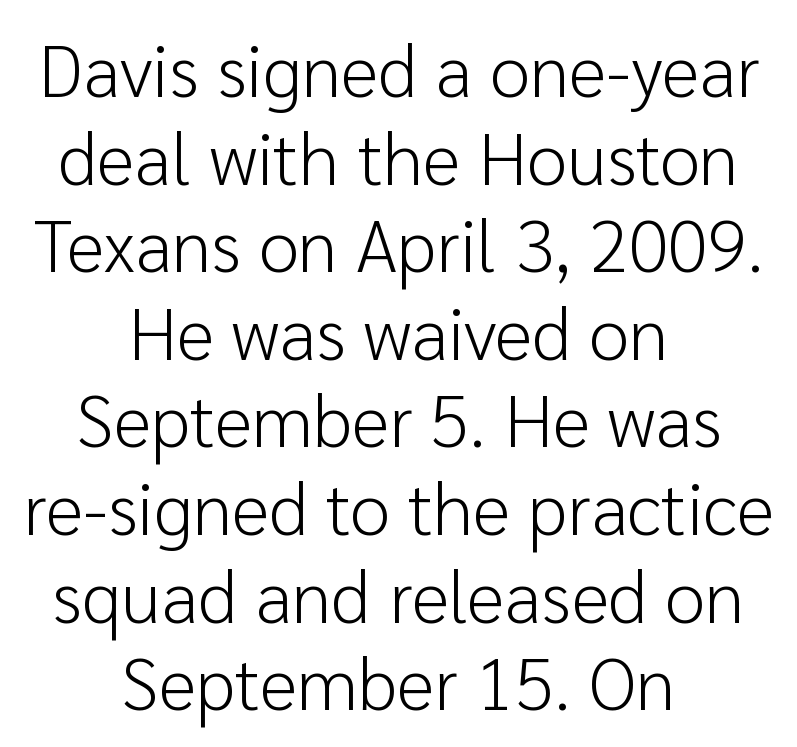
{"serif": "no", "italic": "no", "bold": "no", "weight": "light", "width": "normal", "stroke_contrast": "low", "x_height": "medium", "monospaced": "no", "underline": "no", "align": "center", "line_spacing_ratio": 1.2, "letter_spacing": "normal", "letter_spacing_em": 0.0, "glyph_px": 73}
